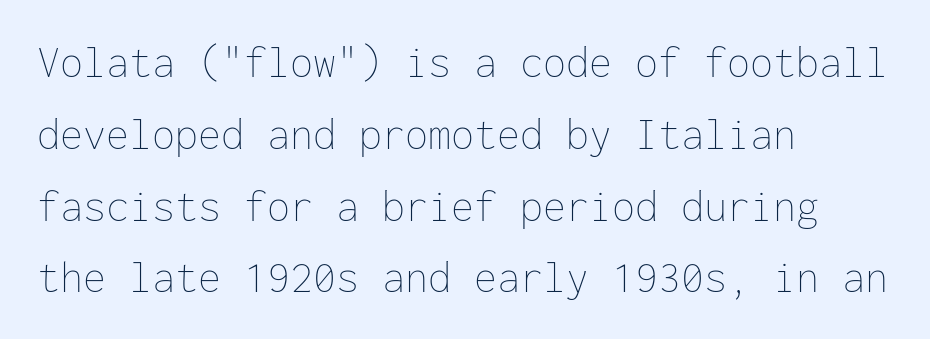
Q: Is the text bold? A: No.
Q: Is the text italic (slanted)? A: No, it is upright.
Q: Is the text underlined? A: No.
Q: How is the paragraph aligned? A: Left-aligned.
Q: Is the spacing between letters normal or unusually wide? A: Normal.
Q: Is the spacing between lines tight, normal or loose? A: Normal.
Q: Width (condensed, normal, or wide)? A: Normal.
Q: Stroke contrast? A: Low.
Q: x-height? A: Medium.
Q: Monospaced? A: Yes.
